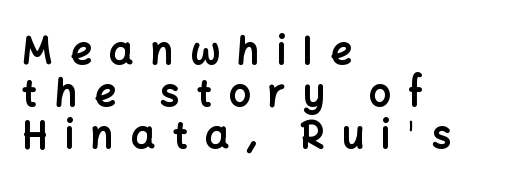
Q: Is the text bold? A: Yes.
Q: Is the text italic (slanted)? A: No, it is upright.
Q: Is the typeface a serif or a sans-serif typeface? A: Sans-serif.
Q: Is the text underlined? A: No.
Q: How is the paragraph aligned? A: Left-aligned.
Q: Is the spacing between letters normal or unusually wide? A: Unusually wide.
Q: Is the spacing between lines tight, normal or loose? A: Tight.
Q: Width (condensed, normal, or wide)? A: Normal.
Q: Stroke contrast? A: Low.
Q: x-height? A: Medium.
Q: Monospaced? A: No.
